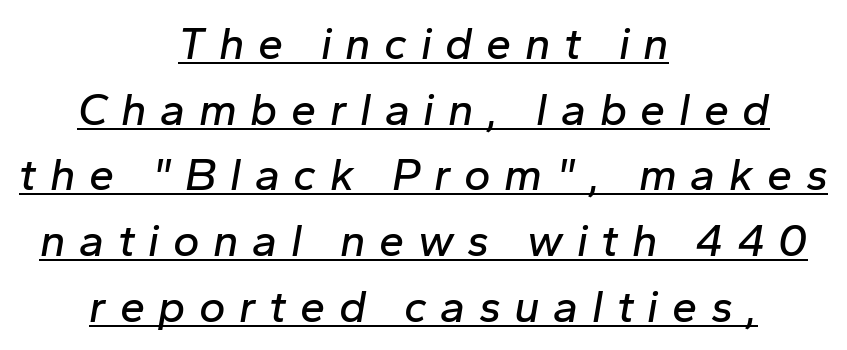
The image shows 45 px text type, italic (leaning right); set centered, normal line spacing (1.46x), unusually wide letter spacing (+0.3 em), underlined; low stroke contrast and a medium x-height.
